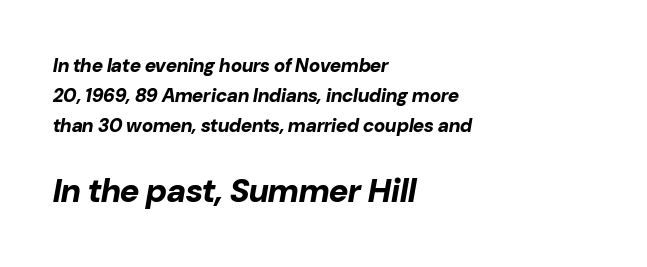
The image shows 33 px bold type, italic (leaning right); set left-aligned, normal line spacing (1.58x), normal letter spacing, not underlined; the second (bottom) block is 1.74x larger; low stroke contrast and a medium x-height.
